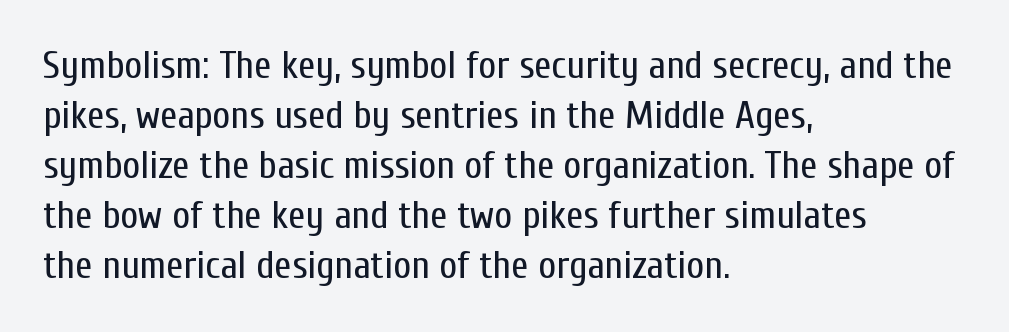
The image shows 39 px regular-weight, condensed sans-serif type, upright; set left-aligned, normal line spacing (1.28x), normal letter spacing, not underlined; low stroke contrast and a medium x-height.
